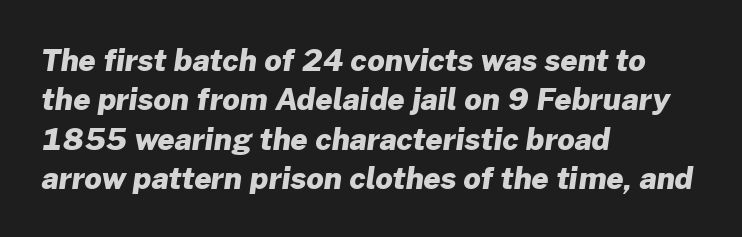
{"serif": "no", "bold": "yes", "weight": "heavy", "width": "normal", "stroke_contrast": "low", "x_height": "medium", "monospaced": "no", "underline": "no", "align": "left", "line_spacing": "normal", "line_spacing_ratio": 1.31, "letter_spacing": "normal", "letter_spacing_em": 0.0, "glyph_px": 30}
